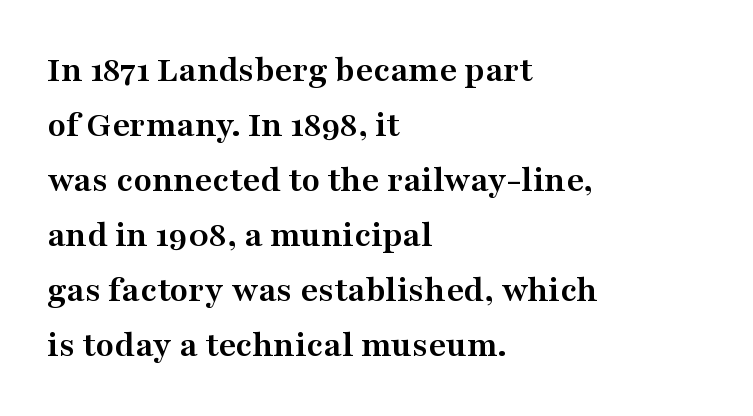
Q: Is the text bold? A: Yes.
Q: Is the text italic (slanted)? A: No, it is upright.
Q: Is the typeface a serif or a sans-serif typeface? A: Serif.
Q: Is the text underlined? A: No.
Q: How is the paragraph aligned? A: Left-aligned.
Q: Is the spacing between letters normal or unusually wide? A: Normal.
Q: Is the spacing between lines tight, normal or loose? A: Normal.
Q: Width (condensed, normal, or wide)? A: Wide.
Q: Stroke contrast? A: Medium.
Q: x-height? A: Medium.
Q: Monospaced? A: No.
